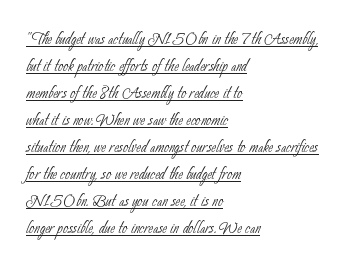
The image shows 22 px text type; set left-aligned, line spacing 1.23x, normal letter spacing, underlined.
